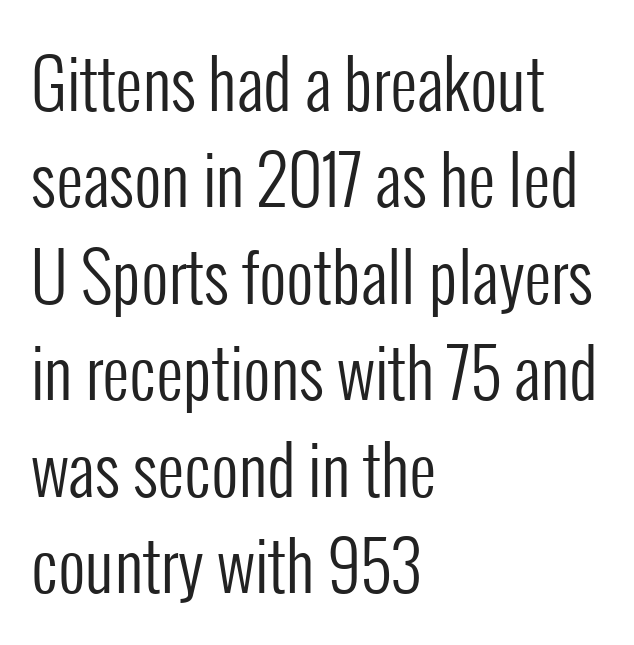
{"serif": "no", "italic": "no", "bold": "no", "weight": "regular", "width": "condensed", "stroke_contrast": "low", "x_height": "medium", "monospaced": "no", "underline": "no", "align": "left", "line_spacing": "normal", "line_spacing_ratio": 1.44, "letter_spacing": "normal", "letter_spacing_em": 0.0, "glyph_px": 67}
